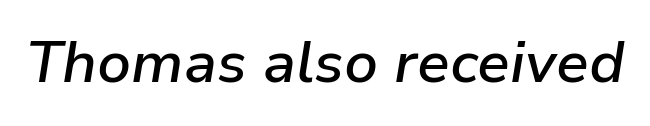
Q: Is the text bold? A: Semi-bold.
Q: Is the text italic (slanted)? A: Yes, it leans right by about 9 degrees.
Q: Is the text underlined? A: No.
Q: Is the spacing between letters normal or unusually wide? A: Normal.
Q: Width (condensed, normal, or wide)? A: Normal.
Q: Stroke contrast? A: Low.
Q: x-height? A: Medium.
Q: Monospaced? A: No.
